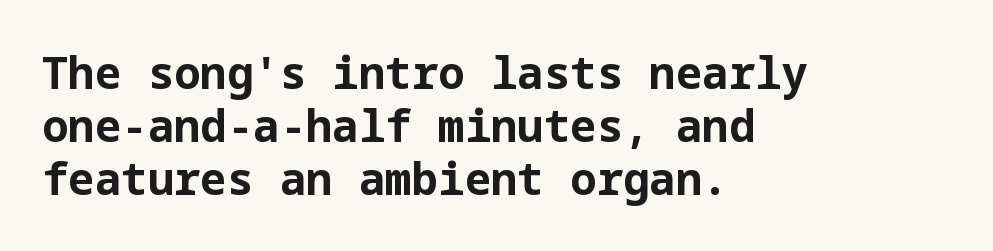
{"serif": "no", "italic": "no", "bold": "yes", "weight": "bold", "width": "normal", "stroke_contrast": "low", "x_height": "medium", "underline": "no", "align": "left", "line_spacing_ratio": 1.21, "letter_spacing": "normal", "letter_spacing_em": 0.0, "glyph_px": 44}
